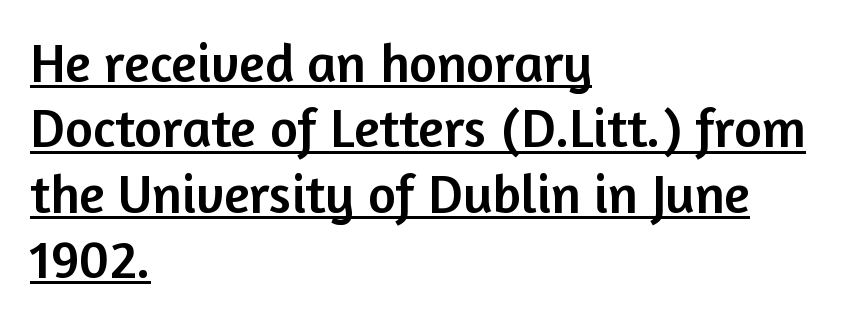
Each word holds together tightly as a unit, with standard inter-letter gaps. A sans-serif font was chosen for this passage. Is there an underline? Yes — a line sits under the letters. Do the letters lean? They stand straight. Looks like regular typesetting: each glyph gets only the width it needs.
